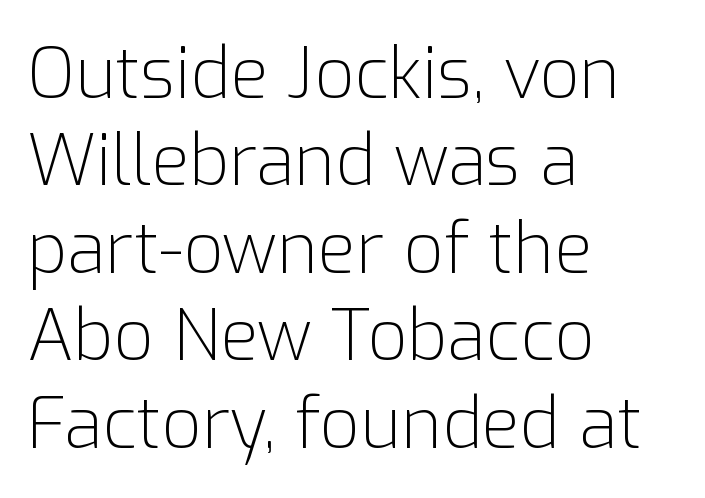
{"serif": "no", "italic": "no", "bold": "no", "weight": "light", "width": "normal", "stroke_contrast": "low", "x_height": "medium", "monospaced": "no", "underline": "no", "align": "left", "line_spacing": "normal", "line_spacing_ratio": 1.25, "letter_spacing": "normal", "letter_spacing_em": 0.0, "glyph_px": 70}
